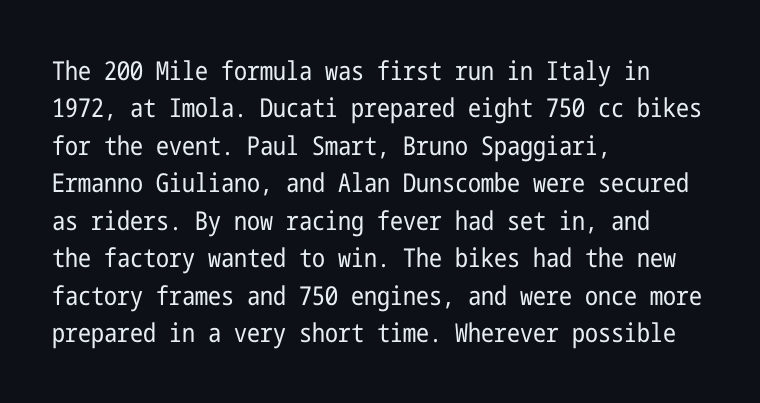
{"italic": "no", "bold": "no", "underline": "no", "align": "left", "line_spacing": "normal", "line_spacing_ratio": 1.44, "letter_spacing": "normal", "letter_spacing_em": 0.0, "glyph_px": 26}
